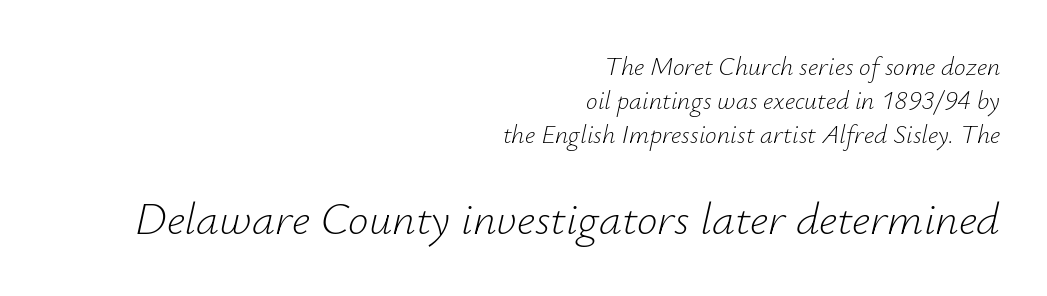
The image shows 46 px light type, italic (leaning right); set right-aligned, normal line spacing (1.3x), normal letter spacing, not underlined; the second (bottom) block is 1.77x larger; low stroke contrast and a small x-height.
